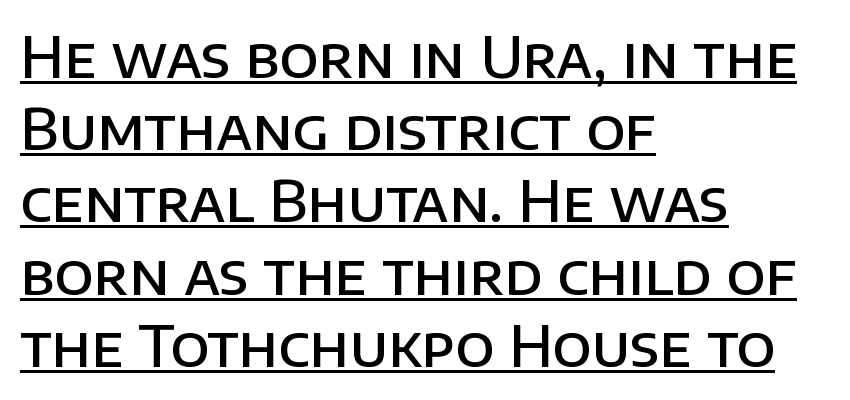
Q: Is the text bold? A: Semi-bold.
Q: Is the text italic (slanted)? A: No, it is upright.
Q: Is the typeface a serif or a sans-serif typeface? A: Sans-serif.
Q: Is the text underlined? A: Yes.
Q: How is the paragraph aligned? A: Left-aligned.
Q: Is the spacing between letters normal or unusually wide? A: Normal.
Q: Is the spacing between lines tight, normal or loose? A: Normal.
Q: Width (condensed, normal, or wide)? A: Normal.
Q: Stroke contrast? A: Low.
Q: x-height? A: Large.
Q: Monospaced? A: No.
